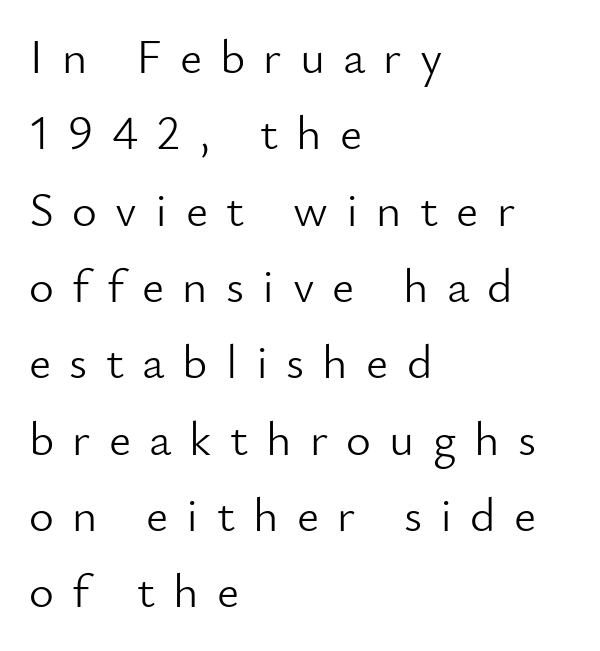
Note the varied advance widths — an 'i' is clearly narrower than an 'm'. Check where the strokes stop: nothing finishes them off — pure sans. If you measured baseline to baseline, you'd find a middling distance. This rendering features lettering with no underline. Every stem runs plumb, perpendicular to the baseline. Counters stay open thanks to moderate or lighter strokes.
